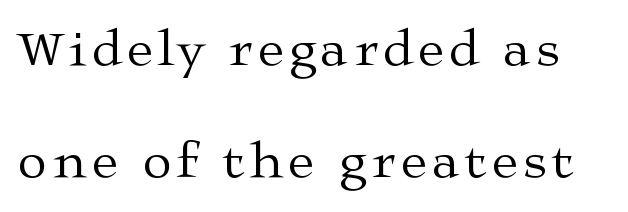
The image shows 52 px regular-weight, wide serif type, upright; set loose line spacing (2.16x), not underlined; medium stroke contrast and a medium x-height.
